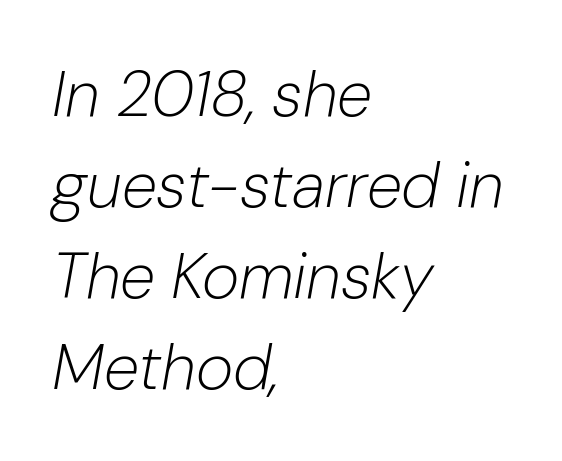
Vertically, the passage feels balanced, rows spaced as you'd expect. The cut favours lightness, reaching ordinary text weight at its darkest. These lines stack with their left ends in a neat column. The horizontal fit of the characters is conventional and even.
